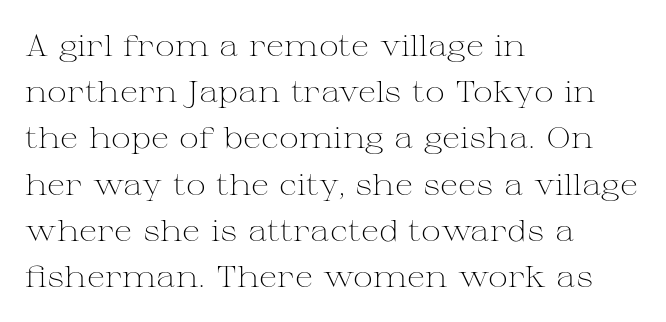
Q: Is the text bold? A: No.
Q: Is the text italic (slanted)? A: No, it is upright.
Q: Is the typeface a serif or a sans-serif typeface? A: Serif.
Q: Is the text underlined? A: No.
Q: How is the paragraph aligned? A: Left-aligned.
Q: Is the spacing between letters normal or unusually wide? A: Normal.
Q: Is the spacing between lines tight, normal or loose? A: Normal.
Q: Width (condensed, normal, or wide)? A: Wide.
Q: Stroke contrast? A: Medium.
Q: x-height? A: Medium.
Q: Monospaced? A: No.
